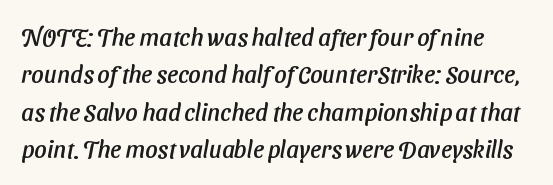
Q: Is the text underlined? A: No.
Q: Is the spacing between letters normal or unusually wide? A: Normal.
Q: Is the spacing between lines tight, normal or loose? A: Normal.
